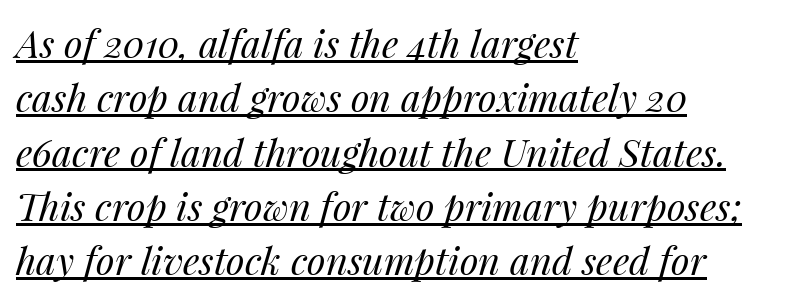
The image shows 38 px regular-weight type, italic (leaning right); set left-aligned, normal line spacing (1.43x), normal letter spacing, underlined; medium stroke contrast and a medium x-height.
